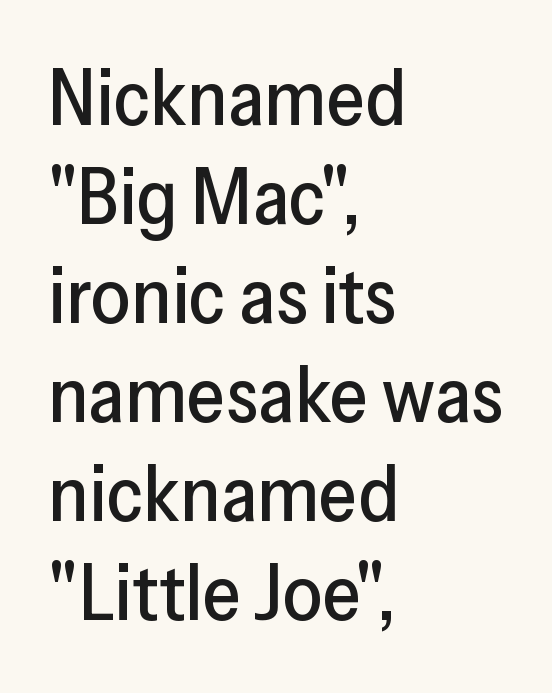
Interline gaps are of average width in this sample. Do the characters align in a grid? No, the font is proportional. How are the letters spaced? Ordinarily, with no added tracking. The specimen reads as upright at a glance. Is the block centered? No — it sits flush against the left margin. Typographically, this falls in the sans-serif category.
